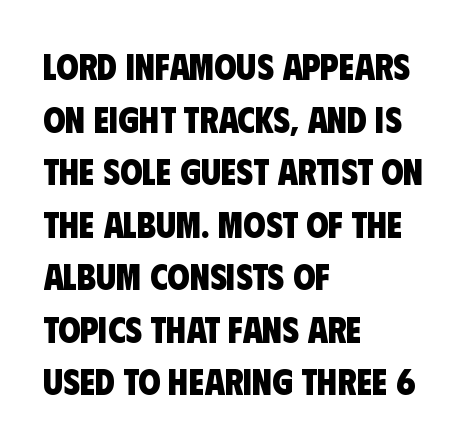
{"serif": "no", "bold": "yes", "weight": "heavy", "width": "condensed", "stroke_contrast": "low", "x_height": "large", "monospaced": "no", "underline": "no", "align": "left", "line_spacing": "normal", "line_spacing_ratio": 1.46, "letter_spacing": "normal", "letter_spacing_em": 0.0, "glyph_px": 36}
